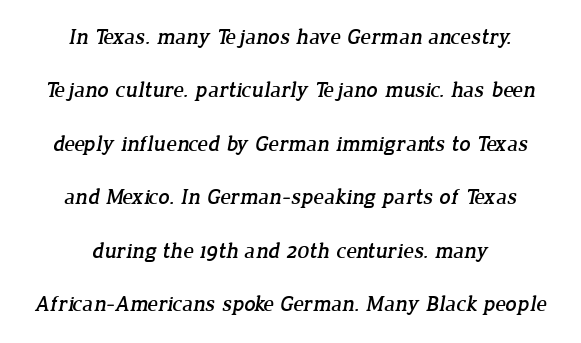
{"underline": "no", "align": "center", "line_spacing": "loose", "line_spacing_ratio": 2.43, "letter_spacing": "normal", "letter_spacing_em": 0.0, "glyph_px": 22}
